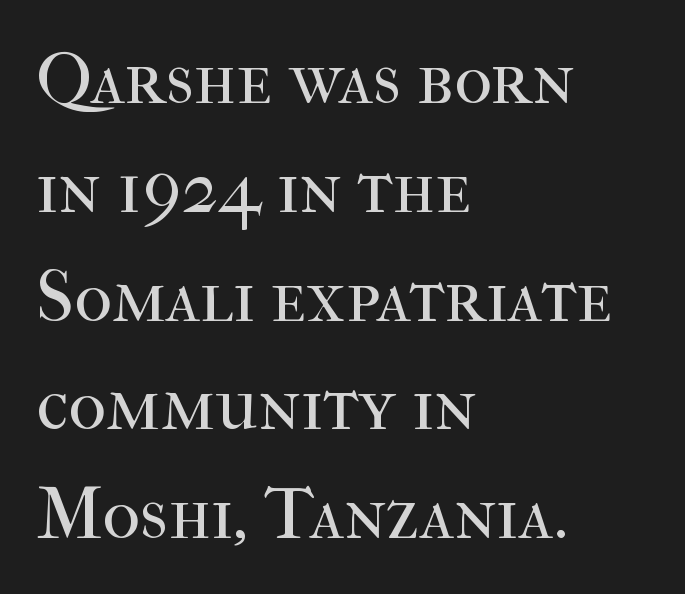
Ascenders rise straight up at ninety degrees. The passage shown is not bold in any degree. A typesetter would label this face a serif. Students, note that the glyphs here touch the page at normal intervals.
